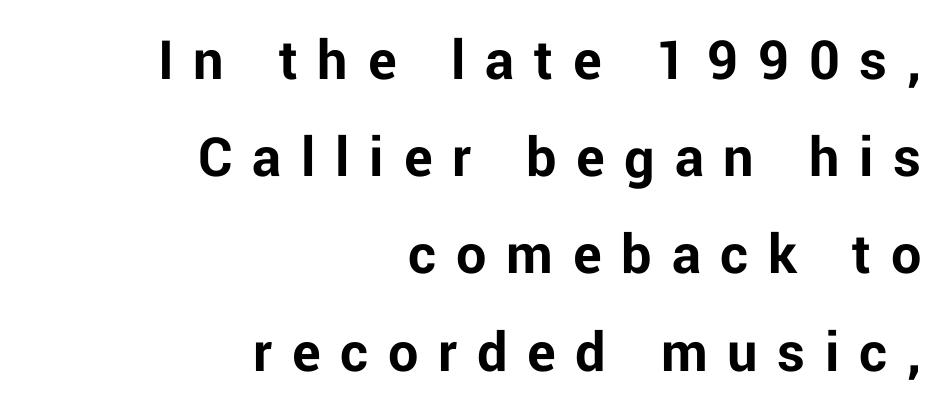
The image shows 60 px bold sans-serif type, upright; set right-aligned, normal line spacing (1.62x), unusually wide letter spacing (+0.33 em), not underlined; low stroke contrast and a medium x-height.
